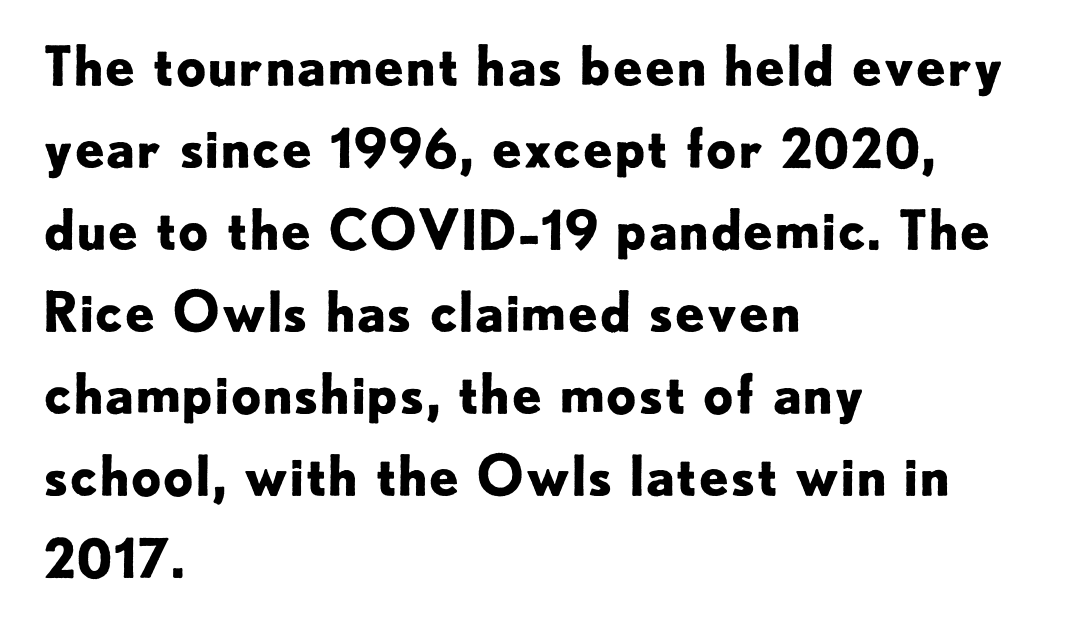
Glyph-to-glyph distance matches everyday printed text. Evenly set lines give the paragraph a standard silhouette. Summary of weight: heavy, a full bold. The lines are quadded left. Character widths vary here, with narrow letters taking less room than wide ones.
